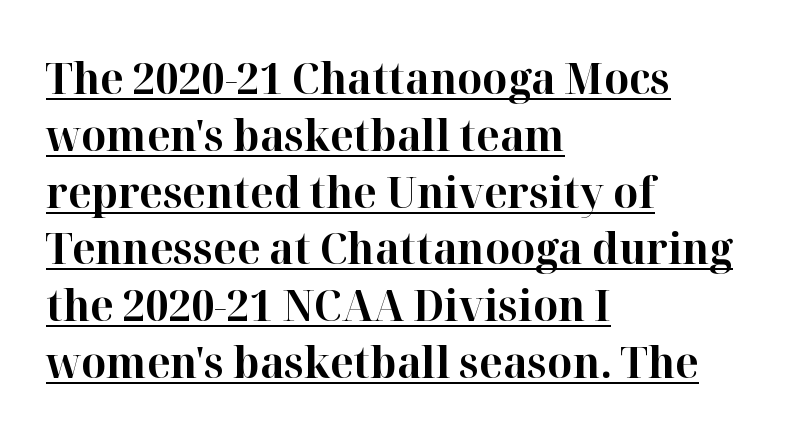
Q: Is the text bold? A: Yes.
Q: Is the text italic (slanted)? A: No, it is upright.
Q: Is the typeface a serif or a sans-serif typeface? A: Serif.
Q: Is the text underlined? A: Yes.
Q: How is the paragraph aligned? A: Left-aligned.
Q: Is the spacing between letters normal or unusually wide? A: Normal.
Q: Is the spacing between lines tight, normal or loose? A: Normal.
Q: Width (condensed, normal, or wide)? A: Normal.
Q: Stroke contrast? A: High.
Q: x-height? A: Medium.
Q: Monospaced? A: No.
